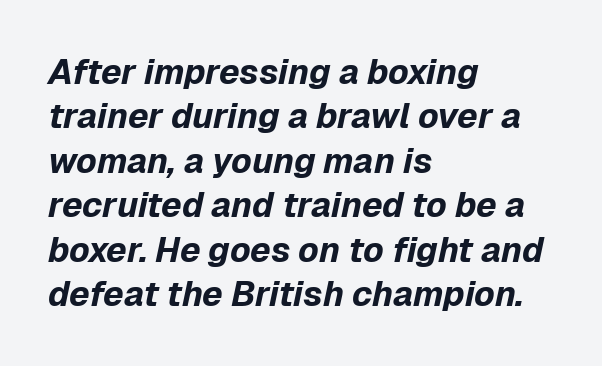
{"italic": "yes", "lean": "right", "slant_degrees": 12, "bold": "yes", "weight": "bold", "width": "normal", "stroke_contrast": "low", "x_height": "medium", "monospaced": "no", "underline": "no", "align": "left", "line_spacing": "normal", "line_spacing_ratio": 1.27, "letter_spacing": "normal", "letter_spacing_em": 0.0, "glyph_px": 35}
